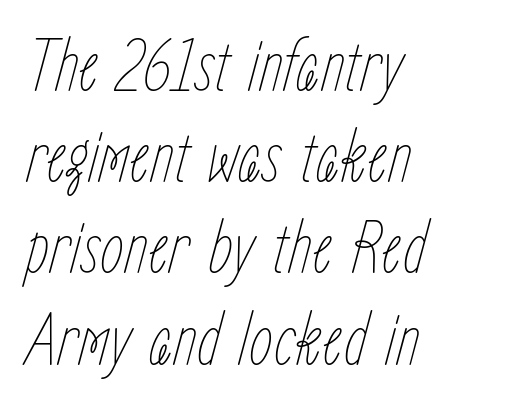
Observe the lean: these are italic letterforms. The specimen omits any rule beneath the text block's lines. The tracking reads as untouched default to a designer's eye. Unbolded letterforms with no extra heft. A typesetter would call this proportional, since set widths differ per character.
